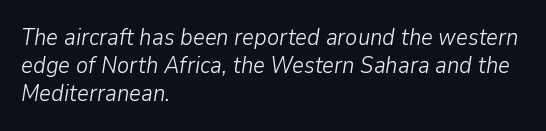
Only glyphs here, with clear space below each row. Line beginnings align vertically; line endings do not. Stroke mass is kept to a normal reading level or below. Characters follow at the spacing the type designer built in. The letters are slanted; this is an italic face.
